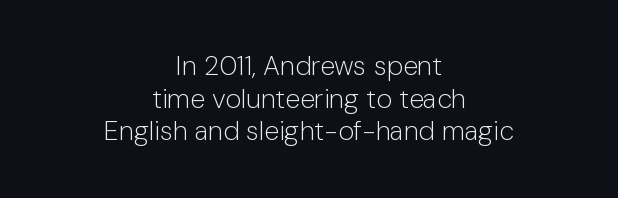
What stands out about the letter spacing? Nothing — it is the standard amount. Nothing heavy about these letters — not bold at all. The baseline area is clear. Every character sits straight up, as roman type does. Which margin do the lines hug? Neither — every line sits in the middle.
